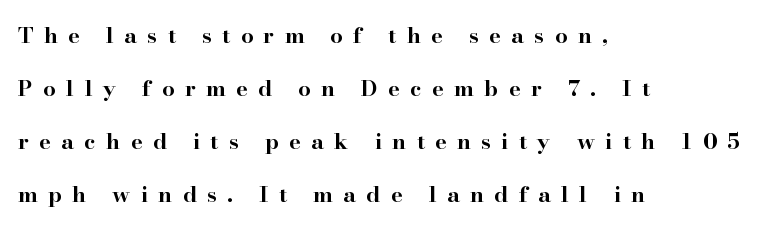
{"italic": "no", "bold": "yes", "underline": "no", "align": "left", "line_spacing": "loose", "line_spacing_ratio": 2.41, "letter_spacing": "wide", "letter_spacing_em": 0.47, "glyph_px": 22}
